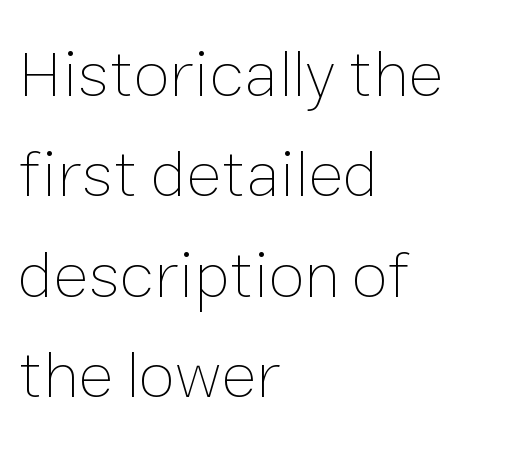
Q: Is the text bold? A: No.
Q: Is the text italic (slanted)? A: No, it is upright.
Q: Is the text underlined? A: No.
Q: How is the paragraph aligned? A: Left-aligned.
Q: Is the spacing between letters normal or unusually wide? A: Normal.
Q: Is the spacing between lines tight, normal or loose? A: Normal.
Q: Width (condensed, normal, or wide)? A: Normal.
Q: Stroke contrast? A: Low.
Q: x-height? A: Medium.
Q: Monospaced? A: No.
